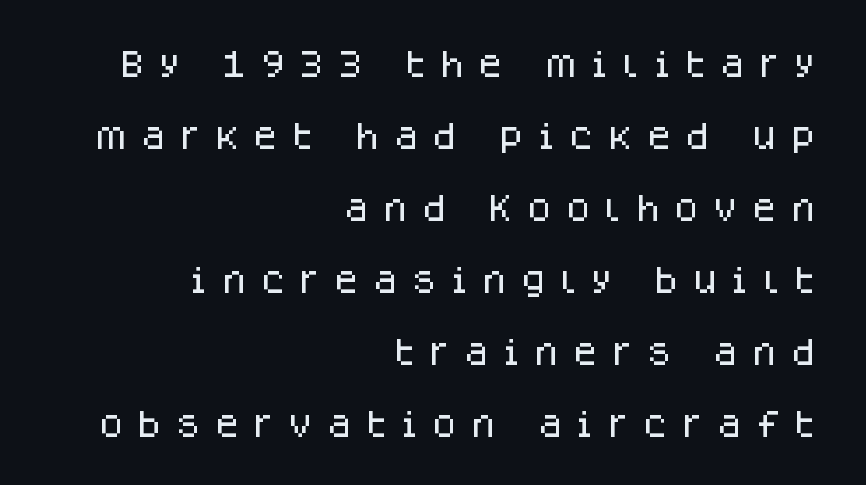
Q: Is the text italic (slanted)? A: No, it is upright.
Q: Is the typeface a serif or a sans-serif typeface? A: Sans-serif.
Q: Is the text underlined? A: No.
Q: How is the paragraph aligned? A: Right-aligned.
Q: Is the spacing between letters normal or unusually wide? A: Unusually wide.
Q: Is the spacing between lines tight, normal or loose? A: Loose.
Q: Width (condensed, normal, or wide)? A: Normal.
Q: Stroke contrast? A: Low.
Q: x-height? A: Large.
Q: Monospaced? A: No.
